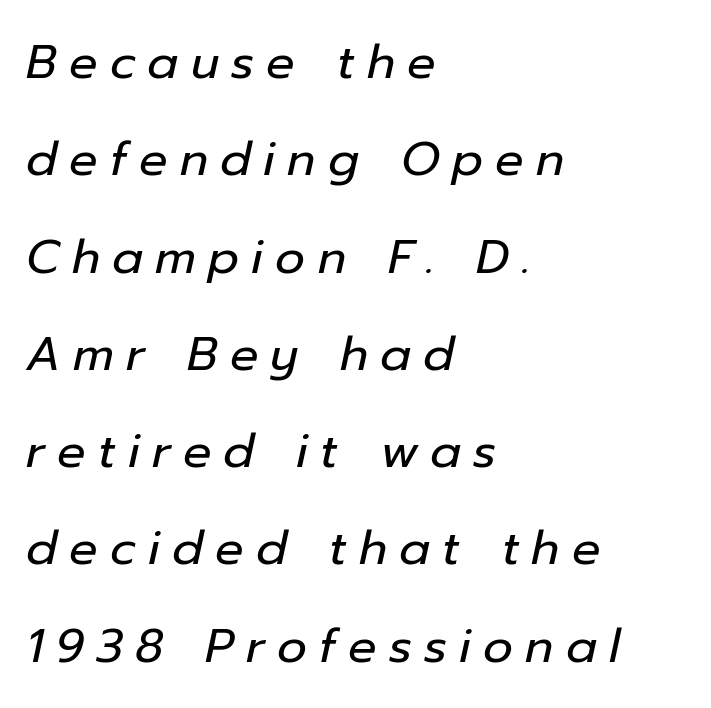
The image shows 47 px regular-weight type, italic (leaning right); set left-aligned, loose line spacing (2.07x), unusually wide letter spacing (+0.26 em), not underlined; low stroke contrast and a medium x-height.
